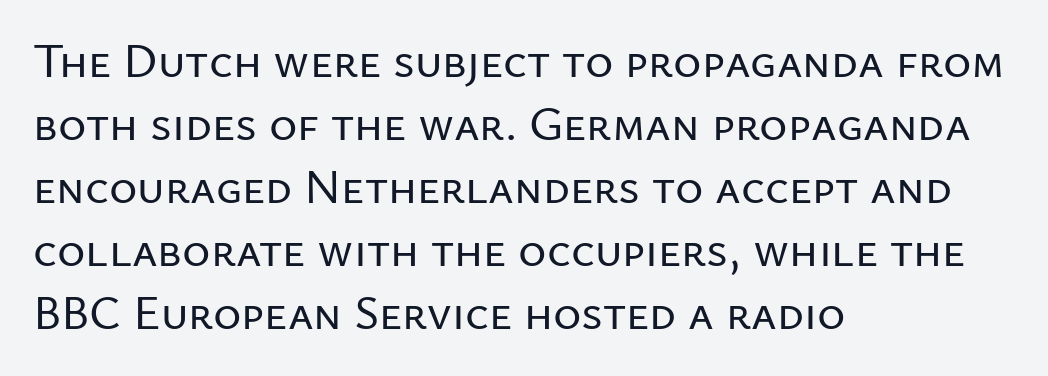
{"serif": "no", "italic": "no", "width": "normal", "stroke_contrast": "low", "x_height": "medium", "monospaced": "no", "underline": "no", "align": "left", "line_spacing": "normal", "line_spacing_ratio": 1.31, "letter_spacing": "normal", "letter_spacing_em": 0.0, "glyph_px": 48}
